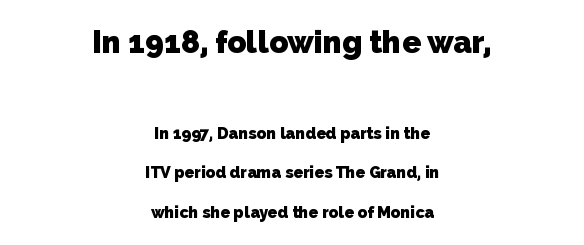
Q: Is the text bold? A: Yes.
Q: Is the typeface a serif or a sans-serif typeface? A: Sans-serif.
Q: Is the text underlined? A: No.
Q: How is the paragraph aligned? A: Centered.
Q: Is the spacing between letters normal or unusually wide? A: Normal.
Q: Is the spacing between lines tight, normal or loose? A: Loose.
Q: Which block of text is set in a larger size, the first (top) or the second (bottom)? A: The first (top) one.
Q: Width (condensed, normal, or wide)? A: Normal.
Q: Stroke contrast? A: Low.
Q: x-height? A: Medium.
Q: Monospaced? A: No.
